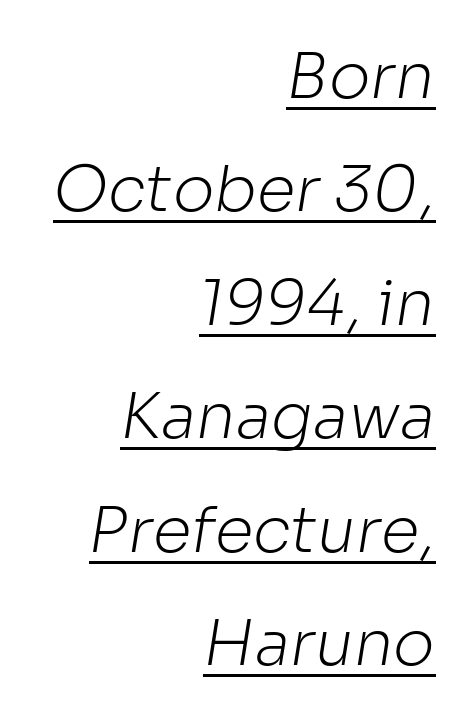
Q: Is the text bold? A: No.
Q: Is the typeface a serif or a sans-serif typeface? A: Sans-serif.
Q: Is the text underlined? A: Yes.
Q: How is the paragraph aligned? A: Right-aligned.
Q: Is the spacing between letters normal or unusually wide? A: Normal.
Q: Width (condensed, normal, or wide)? A: Normal.
Q: Stroke contrast? A: Low.
Q: x-height? A: Medium.
Q: Monospaced? A: No.
